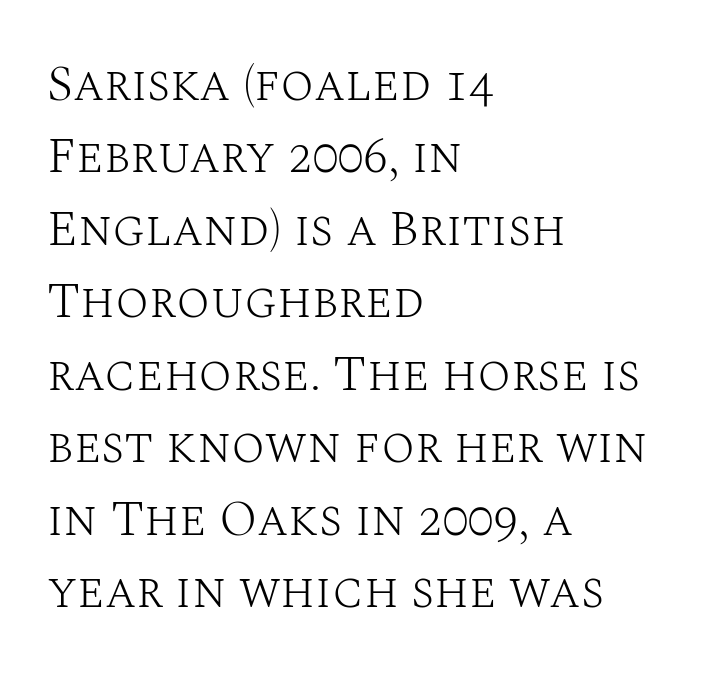
The image shows 50 px light serif type, upright; set left-aligned, normal line spacing (1.45x), normal letter spacing, not underlined; medium stroke contrast and a large x-height.
